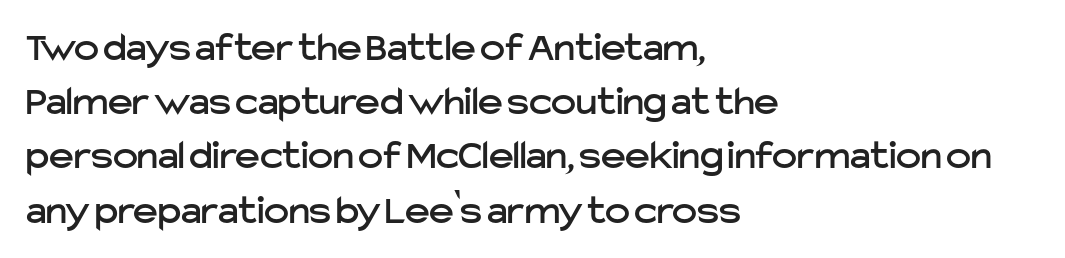
Q: Is the text italic (slanted)? A: No, it is upright.
Q: Is the typeface a serif or a sans-serif typeface? A: Sans-serif.
Q: Is the text underlined? A: No.
Q: How is the paragraph aligned? A: Left-aligned.
Q: Is the spacing between letters normal or unusually wide? A: Normal.
Q: Is the spacing between lines tight, normal or loose? A: Normal.
Q: Width (condensed, normal, or wide)? A: Normal.
Q: Stroke contrast? A: Low.
Q: x-height? A: Medium.
Q: Monospaced? A: No.
